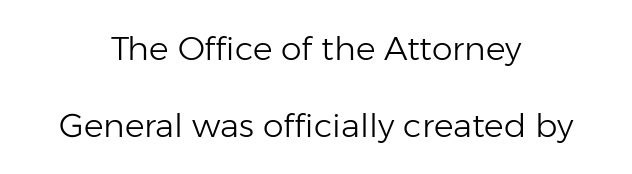
The image shows 33 px light sans-serif type, upright; set centered, loose line spacing (2.33x), normal letter spacing, not underlined; low stroke contrast and a medium x-height.
